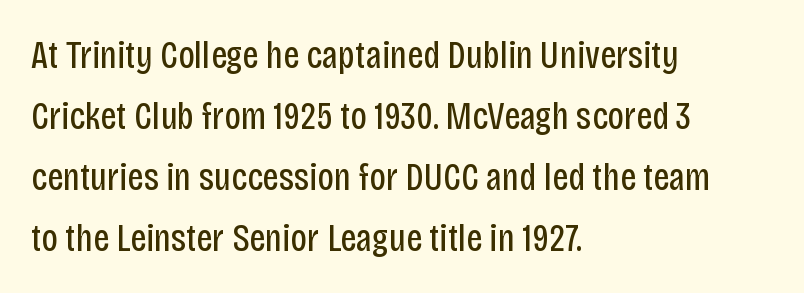
The image shows 39 px regular-weight, condensed sans-serif type, upright; set left-aligned, normal line spacing (1.56x), normal letter spacing, not underlined; low stroke contrast and a large x-height.
